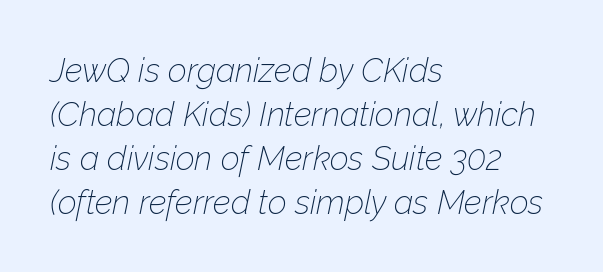
Q: Is the text bold? A: No.
Q: Is the text italic (slanted)? A: Yes, it leans right by about 12 degrees.
Q: Is the text underlined? A: No.
Q: How is the paragraph aligned? A: Left-aligned.
Q: Is the spacing between letters normal or unusually wide? A: Normal.
Q: Is the spacing between lines tight, normal or loose? A: Normal.
Q: Width (condensed, normal, or wide)? A: Normal.
Q: Stroke contrast? A: Low.
Q: x-height? A: Medium.
Q: Monospaced? A: No.
